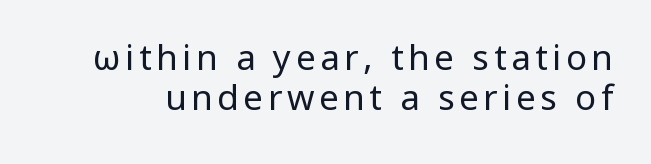
Q: Is the text bold? A: No.
Q: Is the text italic (slanted)? A: No, it is upright.
Q: Is the typeface a serif or a sans-serif typeface? A: Sans-serif.
Q: Is the text underlined? A: No.
Q: Is the spacing between lines tight, normal or loose? A: Tight.
Q: Width (condensed, normal, or wide)? A: Normal.
Q: Stroke contrast? A: Low.
Q: x-height? A: Medium.
Q: Monospaced? A: No.
